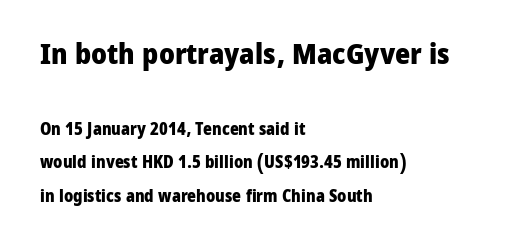
Q: Is the text bold? A: Yes.
Q: Is the text italic (slanted)? A: No, it is upright.
Q: Is the typeface a serif or a sans-serif typeface? A: Sans-serif.
Q: Is the text underlined? A: No.
Q: How is the paragraph aligned? A: Left-aligned.
Q: Is the spacing between letters normal or unusually wide? A: Normal.
Q: Is the spacing between lines tight, normal or loose? A: Loose.
Q: Which block of text is set in a larger size, the first (top) or the second (bottom)? A: The first (top) one.
Q: Width (condensed, normal, or wide)? A: Normal.
Q: Stroke contrast? A: Low.
Q: x-height? A: Medium.
Q: Monospaced? A: No.
